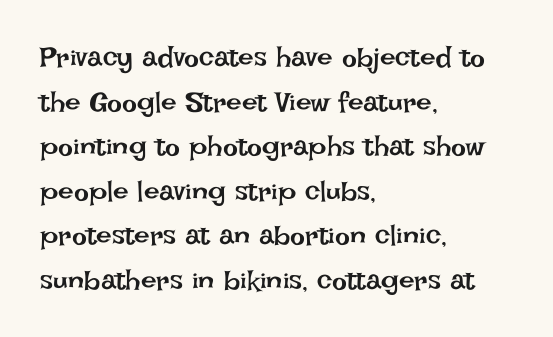
The image shows 28 px regular-weight type, upright; set left-aligned, normal line spacing (1.59x), normal letter spacing, not underlined; low stroke contrast and a large x-height.
